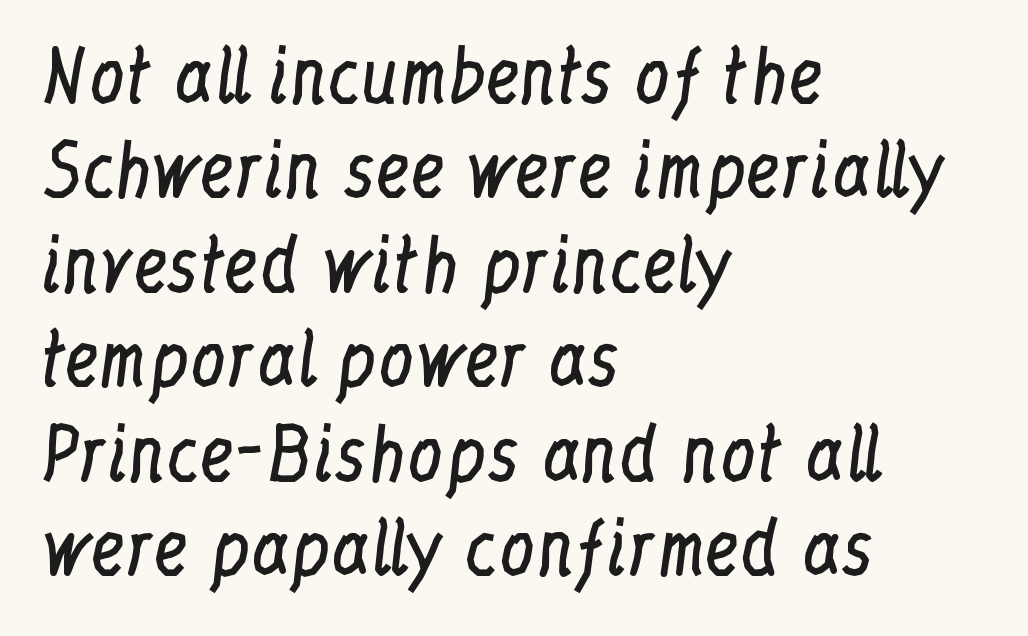
Q: Is the text bold? A: No.
Q: Is the text italic (slanted)? A: Yes.
Q: Is the typeface a serif or a sans-serif typeface? A: Serif.
Q: Is the text underlined? A: No.
Q: How is the paragraph aligned? A: Left-aligned.
Q: Is the spacing between letters normal or unusually wide? A: Normal.
Q: Is the spacing between lines tight, normal or loose? A: Normal.
Q: Width (condensed, normal, or wide)? A: Condensed.
Q: Stroke contrast? A: Low.
Q: x-height? A: Medium.
Q: Monospaced? A: No.
